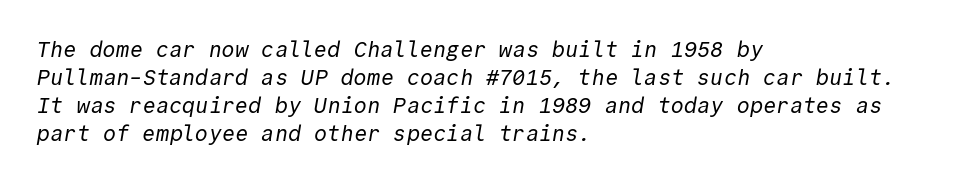
{"bold": "no", "underline": "no", "align": "left", "line_spacing": "normal", "line_spacing_ratio": 1.27, "letter_spacing": "normal", "letter_spacing_em": 0.0, "glyph_px": 22}
